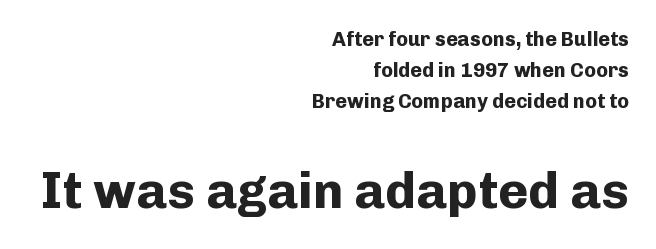
Tracking value appears to be zero — textbook default spacing. The passage shown is typeset with a sans-serif family. Leading: standard. Rule under the text: the space is simply empty. Students, this is bold: see how much ink each stroke carries.
